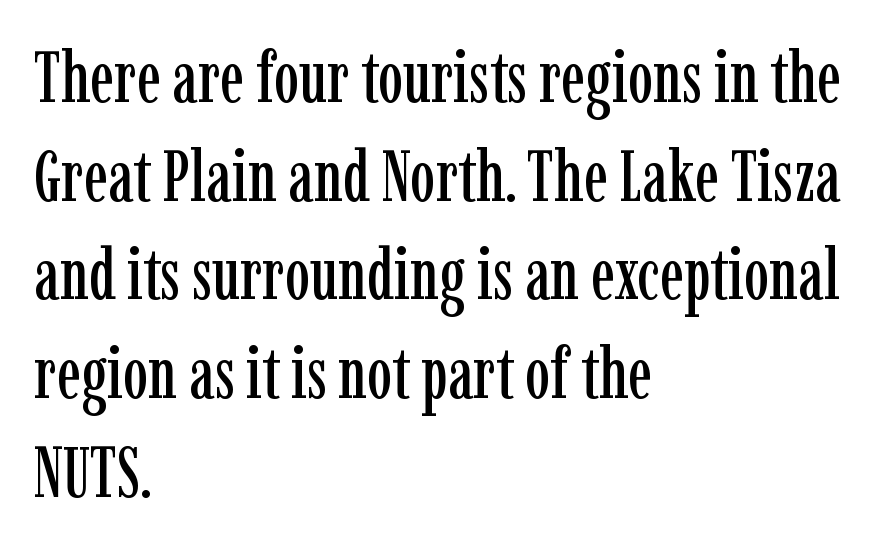
{"serif": "yes", "italic": "no", "width": "condensed", "stroke_contrast": "low", "x_height": "medium", "monospaced": "no", "underline": "no", "align": "left", "line_spacing": "normal", "line_spacing_ratio": 1.39, "letter_spacing": "normal", "letter_spacing_em": 0.0, "glyph_px": 71}
